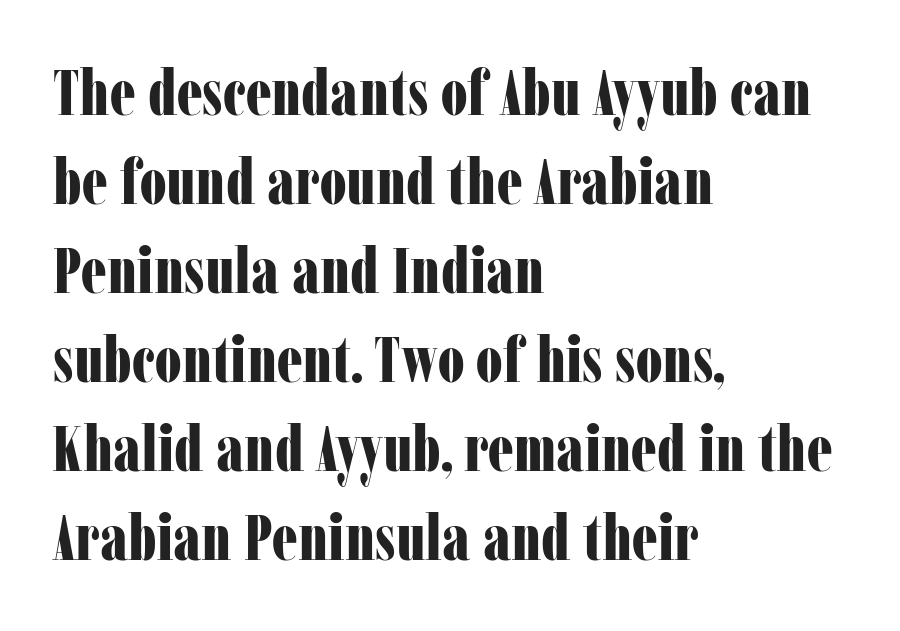
Note: serifs present on the glyphs. Any mark beneath the type? The region is blank. The letters stand straight up with perfectly vertical stems. Typographic density is high because the face is bold. These lines are set flush left with a ragged right edge. The letters advance in unequal steps, a hallmark of proportional type.
